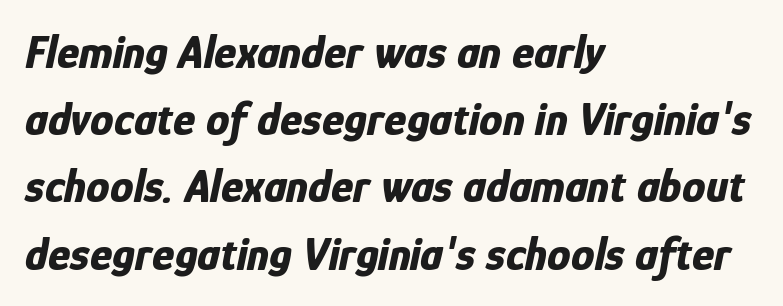
This sample uses an oblique cut, with every glyph tilted off the vertical. Only glyphs here, with clear space below each row. Tracking value appears to be zero — textbook default spacing. Character widths vary here, with narrow letters taking less room than wide ones. How heavy is the stroke? Heavy — this is a bold.
